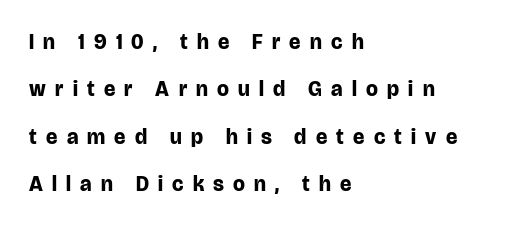
Underlining? Definitely not there. This sample uses expanded letter spacing, leaving extra air between glyphs. Visually the block forms a straight wall on the left and a jagged coastline on the right. Widely set lines give the paragraph a tall, airy silhouette.
